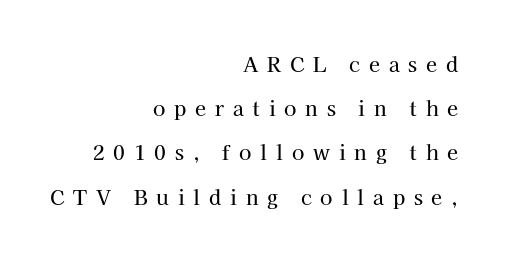
Honestly, there is no underline to notice here at all. The lines are spread far apart with generous leading. The tracking jumps out immediately: characters are airy and widely separated. The font's upright variant was chosen for this text.
